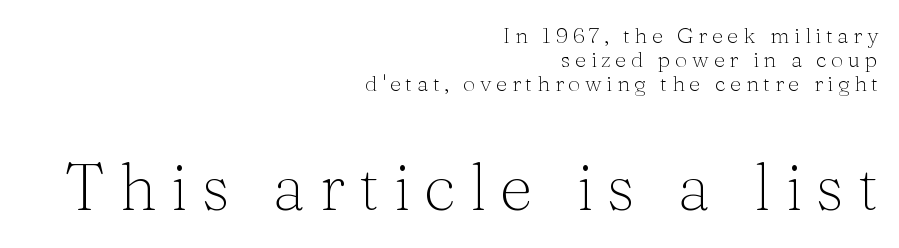
Q: Is the text bold? A: No.
Q: Is the text italic (slanted)? A: No, it is upright.
Q: Is the typeface a serif or a sans-serif typeface? A: Serif.
Q: Is the text underlined? A: No.
Q: How is the paragraph aligned? A: Right-aligned.
Q: Is the spacing between letters normal or unusually wide? A: Unusually wide.
Q: Is the spacing between lines tight, normal or loose? A: Tight.
Q: Which block of text is set in a larger size, the first (top) or the second (bottom)? A: The second (bottom) one.
Q: Width (condensed, normal, or wide)? A: Normal.
Q: Stroke contrast? A: Medium.
Q: x-height? A: Medium.
Q: Monospaced? A: No.
